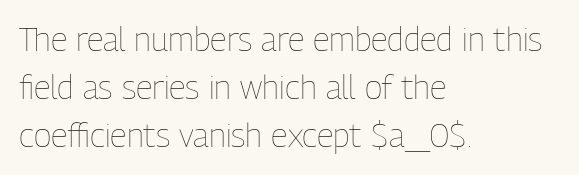
{"italic": "no", "bold": "no", "weight": "thin", "width": "condensed", "stroke_contrast": "low", "x_height": "medium", "monospaced": "no", "underline": "no", "align": "left", "line_spacing": "normal", "line_spacing_ratio": 1.46, "letter_spacing": "normal", "letter_spacing_em": 0.0, "glyph_px": 33}
